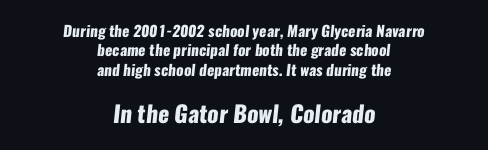
The type is set solid horizontally, with unmodified tracking. A centered setting, common on invitations and titles, is used for this passage. Check the space under the baseline: it is left empty. These lines carry a lot of weight — the face is fully bold. Typesetter's note — lower block bumped up in size, upper block left smaller.
